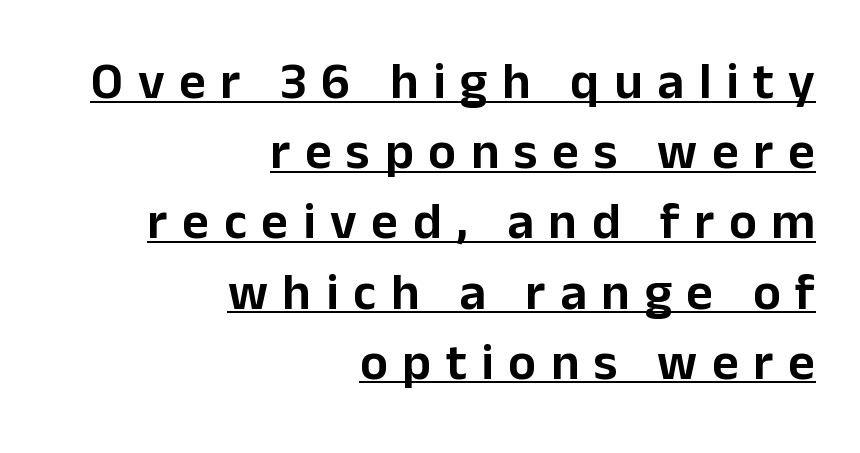
The face used here is proportionally spaced, like ordinary book or web type. A normal amount of white space separates one row of letters from the next. The ragged edge is on the left, which tells us the setting is flush right. Posture: straight, roman, zero tilt. Look at the tracking — it's clearly loosened, letters drifting apart.
